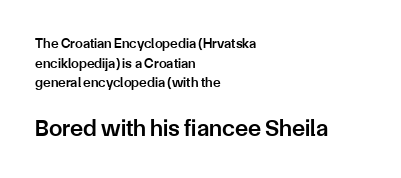
Q: Is the text bold? A: Semi-bold.
Q: Is the text italic (slanted)? A: No, it is upright.
Q: Is the text underlined? A: No.
Q: How is the paragraph aligned? A: Left-aligned.
Q: Is the spacing between letters normal or unusually wide? A: Normal.
Q: Is the spacing between lines tight, normal or loose? A: Normal.
Q: Which block of text is set in a larger size, the first (top) or the second (bottom)? A: The second (bottom) one.
